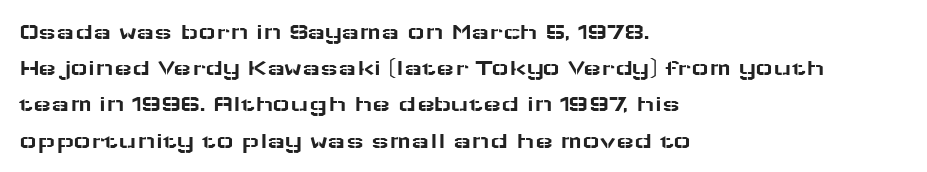
Leading: standard. Ascenders rise straight up at ninety degrees. Nobody drew a line under any word here. Here the glyphs are tracked normally, forming tight word shapes. All the whitespace from short lines collects on the right.
